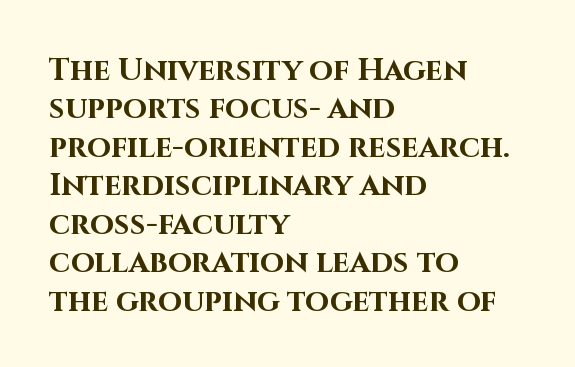
In CSS terms this would be text-align: left. The face used here is a sans, in the tradition of grotesques and geometrics. Note the varied advance widths — an 'i' is clearly narrower than an 'm'. Check under the words: just untouched page. The rendering keeps characters at their native spacing. Summary of weight: heavy, a full bold.
